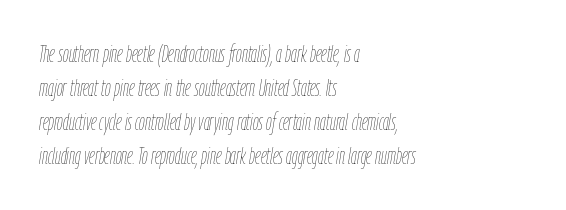
Would a proofreader flag this as italicized? Yes. The rendering keeps characters at their native spacing. Is the type heavy? It reads as light-to-regular instead. Which margin do the lines hug? The left one — the right edge is uneven. The passage shown is not underscored anywhere. One glance says typical: line gaps are just what's usual.
